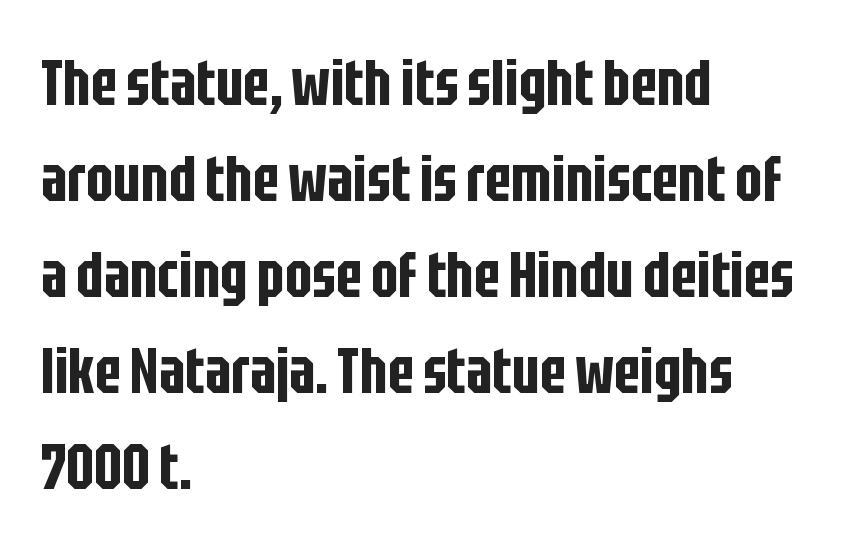
Q: Is the text italic (slanted)? A: No, it is upright.
Q: Is the typeface a serif or a sans-serif typeface? A: Sans-serif.
Q: Is the text underlined? A: No.
Q: How is the paragraph aligned? A: Left-aligned.
Q: Is the spacing between letters normal or unusually wide? A: Normal.
Q: Is the spacing between lines tight, normal or loose? A: Normal.
Q: Width (condensed, normal, or wide)? A: Condensed.
Q: Stroke contrast? A: Low.
Q: x-height? A: Large.
Q: Monospaced? A: No.
